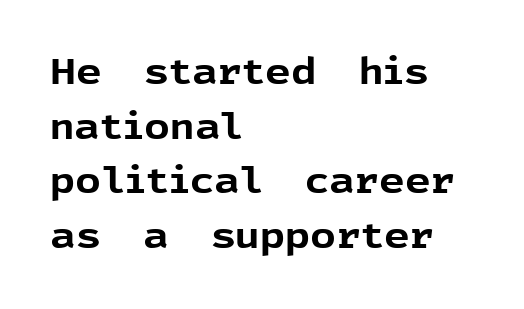
{"serif": "no", "italic": "no", "bold": "yes", "weight": "bold", "width": "normal", "x_height": "medium", "monospaced": "no", "underline": "no", "align": "left", "line_spacing": "normal", "line_spacing_ratio": 1.52, "letter_spacing": "normal", "letter_spacing_em": 0.0, "glyph_px": 36}
